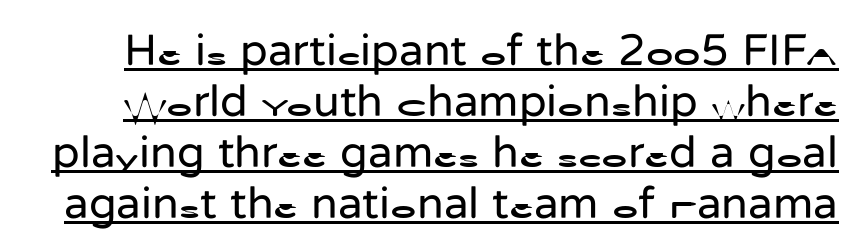
The image shows 45 px regular-weight sans-serif type, upright; set tight line spacing (1.13x), normal letter spacing, underlined; low stroke contrast and a medium x-height.
